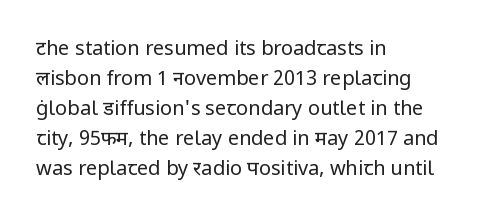
The image shows 20 px text type, upright; set left-aligned, normal line spacing (1.5x), normal letter spacing, not underlined.
